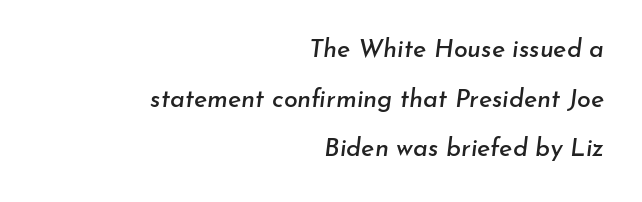
{"italic": "yes", "lean": "right", "slant_degrees": 7, "underline": "no", "align": "right", "line_spacing": "loose", "line_spacing_ratio": 1.99, "letter_spacing": "normal", "letter_spacing_em": 0.0, "glyph_px": 25}
